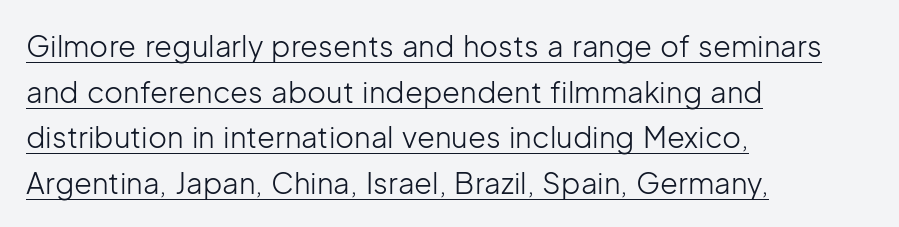
{"serif": "no", "italic": "no", "bold": "no", "weight": "light", "width": "normal", "stroke_contrast": "low", "x_height": "medium", "monospaced": "no", "underline": "yes", "align": "left", "line_spacing": "normal", "line_spacing_ratio": 1.57, "letter_spacing": "normal", "letter_spacing_em": 0.0, "glyph_px": 29}
